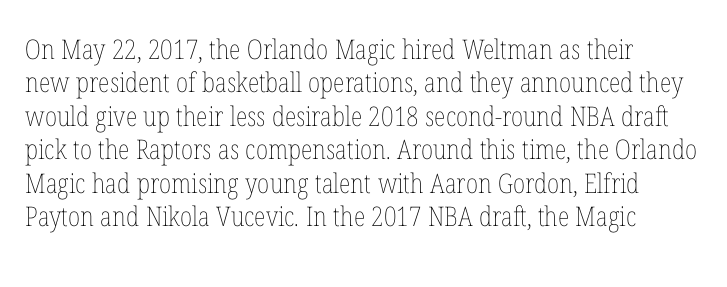
The image shows 27 px text type, upright; set left-aligned, line spacing 1.24x, normal letter spacing, not underlined.
